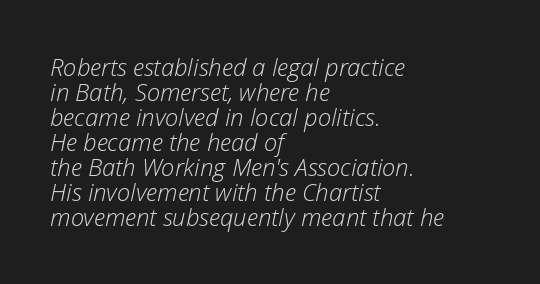
The image shows 24 px text type, italic (leaning right); set left-aligned, tight line spacing (1.04x), normal letter spacing, not underlined.
